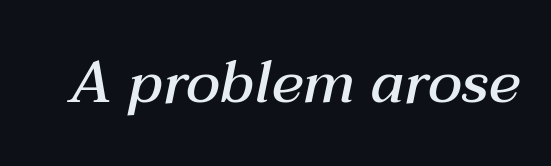
Q: Is the text bold? A: Semi-bold.
Q: Is the text italic (slanted)? A: Yes, it leans right by about 12 degrees.
Q: Is the text underlined? A: No.
Q: Is the spacing between letters normal or unusually wide? A: Normal.
Q: Width (condensed, normal, or wide)? A: Normal.
Q: Stroke contrast? A: Medium.
Q: x-height? A: Medium.
Q: Monospaced? A: No.
